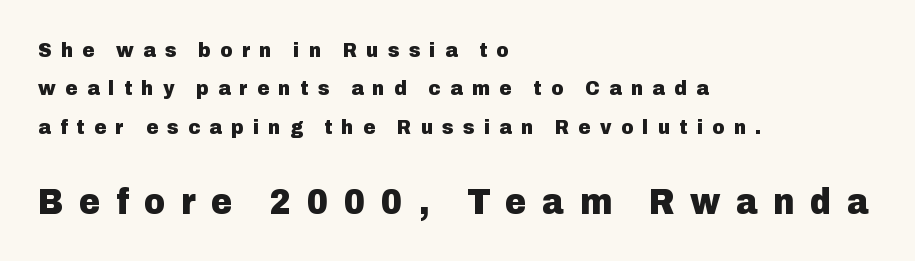
Q: Is the text bold? A: Yes.
Q: Is the text italic (slanted)? A: No, it is upright.
Q: Is the typeface a serif or a sans-serif typeface? A: Sans-serif.
Q: Is the text underlined? A: No.
Q: How is the paragraph aligned? A: Left-aligned.
Q: Is the spacing between letters normal or unusually wide? A: Unusually wide.
Q: Which block of text is set in a larger size, the first (top) or the second (bottom)? A: The second (bottom) one.
Q: Width (condensed, normal, or wide)? A: Normal.
Q: Stroke contrast? A: Low.
Q: x-height? A: Medium.
Q: Monospaced? A: No.
